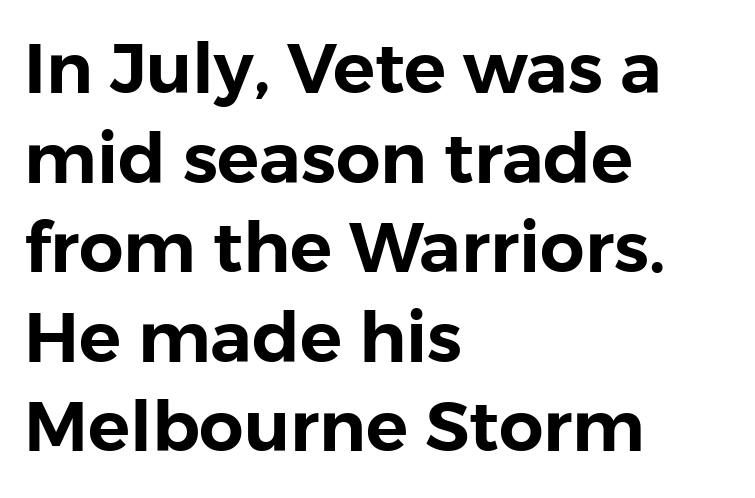
{"serif": "no", "italic": "no", "width": "normal", "stroke_contrast": "low", "x_height": "medium", "monospaced": "no", "underline": "no", "align": "left", "line_spacing": "normal", "line_spacing_ratio": 1.28, "letter_spacing": "normal", "letter_spacing_em": 0.0, "glyph_px": 70}
